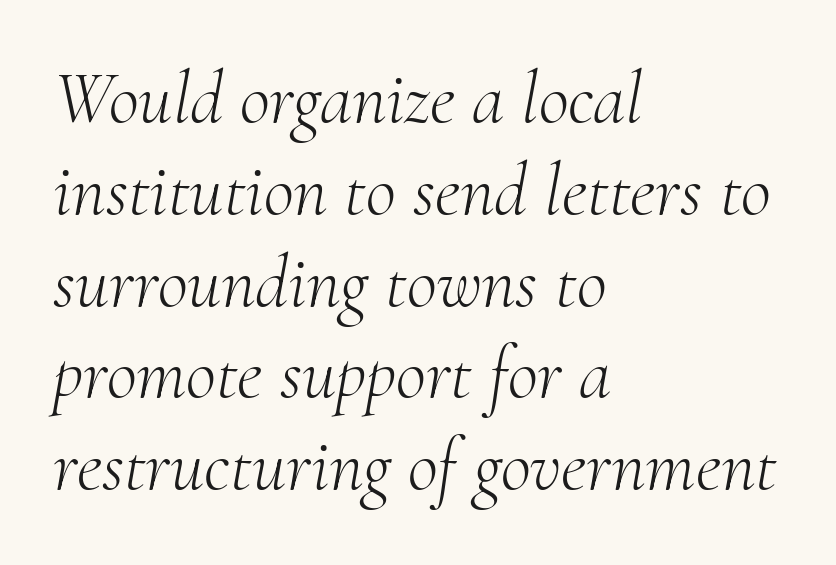
Q: Is the text bold? A: No.
Q: Is the text italic (slanted)? A: Yes, it leans right by about 10 degrees.
Q: Is the typeface a serif or a sans-serif typeface? A: Serif.
Q: Is the text underlined? A: No.
Q: How is the paragraph aligned? A: Left-aligned.
Q: Is the spacing between letters normal or unusually wide? A: Normal.
Q: Width (condensed, normal, or wide)? A: Normal.
Q: Stroke contrast? A: Medium.
Q: x-height? A: Small.
Q: Monospaced? A: No.
